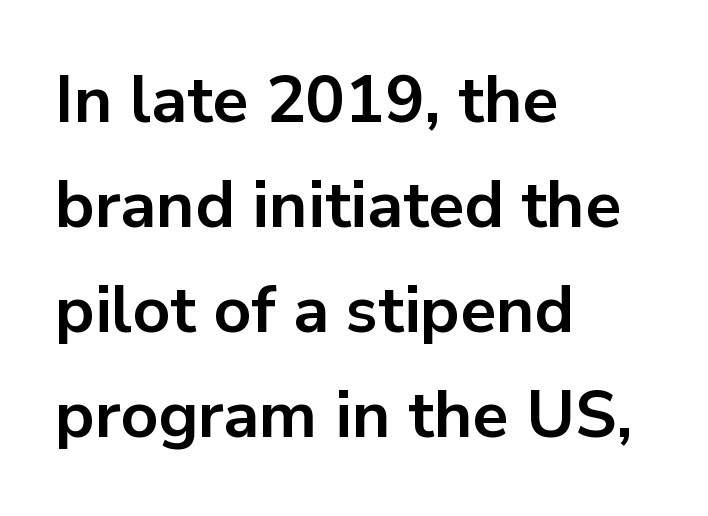
The image shows 66 px bold sans-serif type, upright; set left-aligned, normal line spacing (1.59x), normal letter spacing, not underlined; low stroke contrast and a medium x-height.
